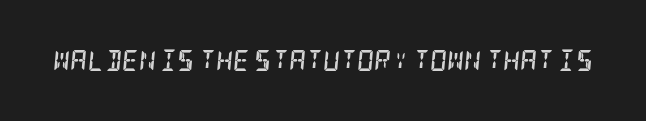
Q: Is the text bold? A: Yes.
Q: Is the text italic (slanted)? A: Yes, it leans right by about 5 degrees.
Q: Is the text underlined? A: No.
Q: Is the spacing between letters normal or unusually wide? A: Normal.
